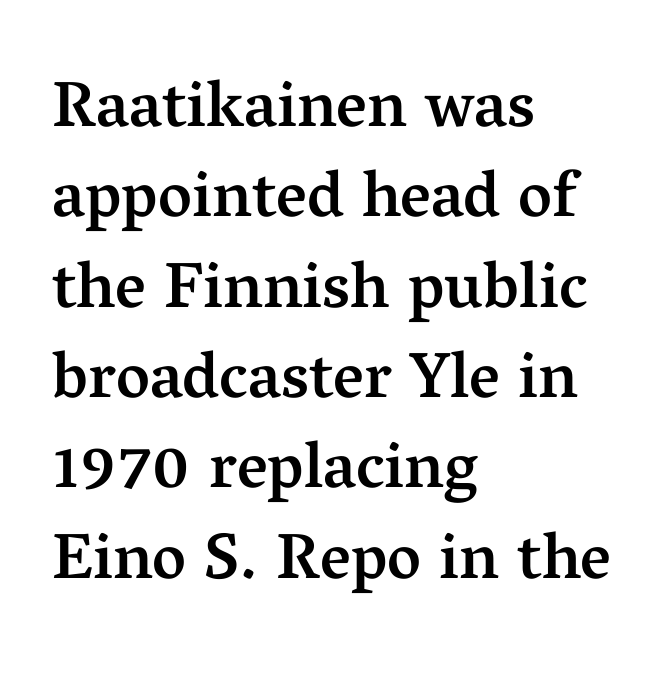
Check the space under the baseline: it is left empty. A fair bit of extra ink — the face is semibold, not bold. Honestly, the letter spacing is just normal — you wouldn't notice it. Stroke terminals: seriffed. Notice how the passage keeps a crisp vertical edge on the left only. This block has exactly the height ordinary leading produces.
